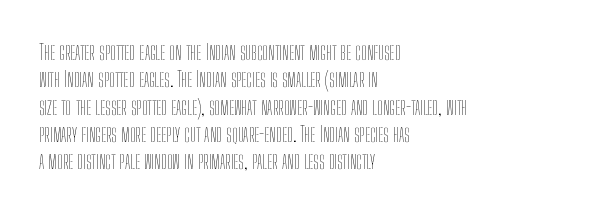
Q: Is the text bold? A: No.
Q: Is the text italic (slanted)? A: No, it is upright.
Q: Is the text underlined? A: No.
Q: How is the paragraph aligned? A: Left-aligned.
Q: Is the spacing between letters normal or unusually wide? A: Normal.
Q: Is the spacing between lines tight, normal or loose? A: Normal.
